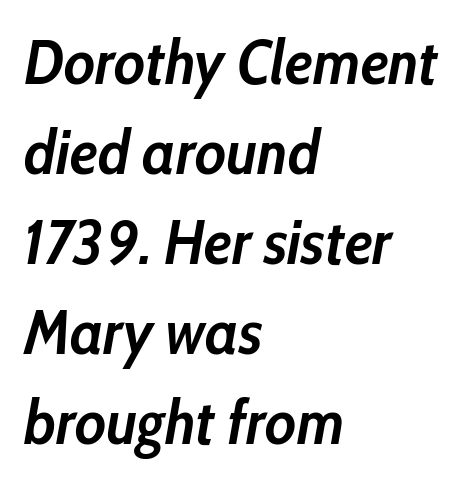
Q: Is the text bold? A: Yes.
Q: Is the text italic (slanted)? A: Yes, it leans right by about 10 degrees.
Q: Is the text underlined? A: No.
Q: How is the paragraph aligned? A: Left-aligned.
Q: Is the spacing between letters normal or unusually wide? A: Normal.
Q: Is the spacing between lines tight, normal or loose? A: Normal.
Q: Width (condensed, normal, or wide)? A: Condensed.
Q: Stroke contrast? A: Low.
Q: x-height? A: Medium.
Q: Monospaced? A: No.
